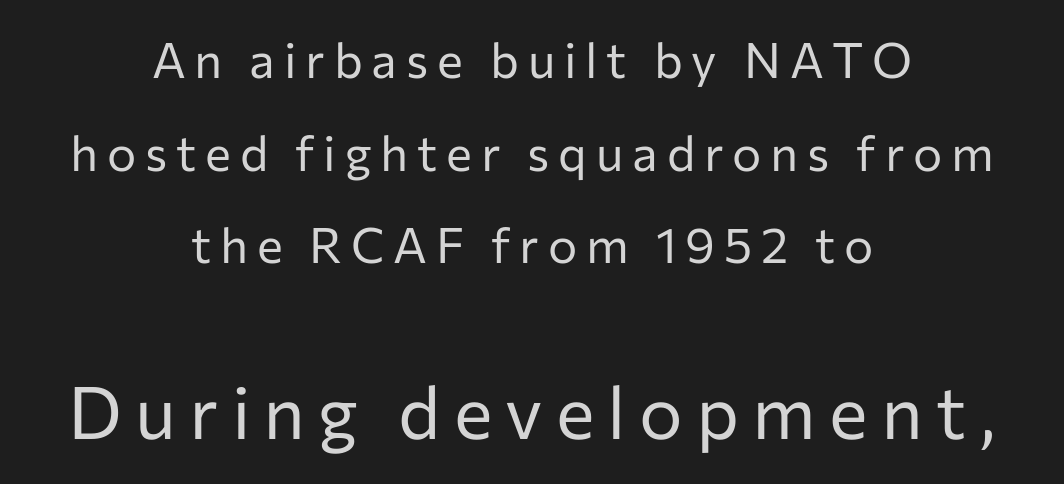
{"serif": "no", "italic": "no", "bold": "no", "weight": "regular", "width": "normal", "stroke_contrast": "low", "x_height": "medium", "monospaced": "no", "underline": "no", "align": "center", "line_spacing_ratio": 1.89, "larger_block": "second", "size_ratio": 1.49, "glyph_px": 73}
